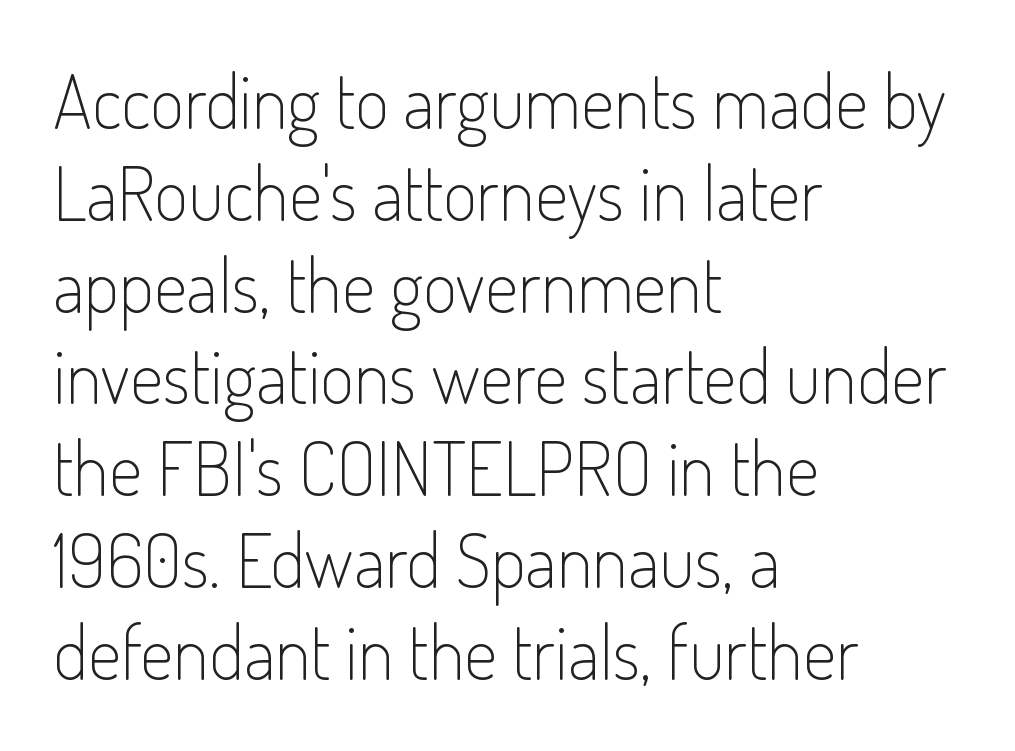
Q: Is the text bold? A: No.
Q: Is the text italic (slanted)? A: No, it is upright.
Q: Is the typeface a serif or a sans-serif typeface? A: Sans-serif.
Q: Is the text underlined? A: No.
Q: How is the paragraph aligned? A: Left-aligned.
Q: Is the spacing between letters normal or unusually wide? A: Normal.
Q: Width (condensed, normal, or wide)? A: Condensed.
Q: Stroke contrast? A: Low.
Q: x-height? A: Small.
Q: Monospaced? A: No.
